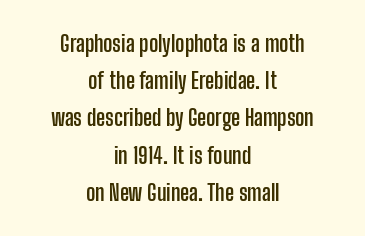
Q: Is the text bold? A: Yes.
Q: Is the text italic (slanted)? A: No, it is upright.
Q: Is the text underlined? A: No.
Q: How is the paragraph aligned? A: Centered.
Q: Is the spacing between letters normal or unusually wide? A: Normal.
Q: Is the spacing between lines tight, normal or loose? A: Normal.
